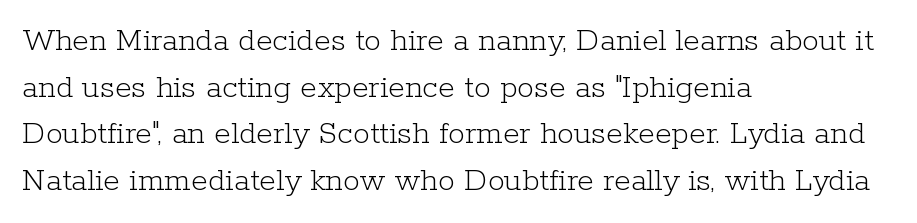
Q: Is the text bold? A: No.
Q: Is the text italic (slanted)? A: No, it is upright.
Q: Is the typeface a serif or a sans-serif typeface? A: Serif.
Q: Is the text underlined? A: No.
Q: How is the paragraph aligned? A: Left-aligned.
Q: Is the spacing between letters normal or unusually wide? A: Normal.
Q: Is the spacing between lines tight, normal or loose? A: Normal.
Q: Width (condensed, normal, or wide)? A: Normal.
Q: Stroke contrast? A: Low.
Q: x-height? A: Medium.
Q: Monospaced? A: No.
